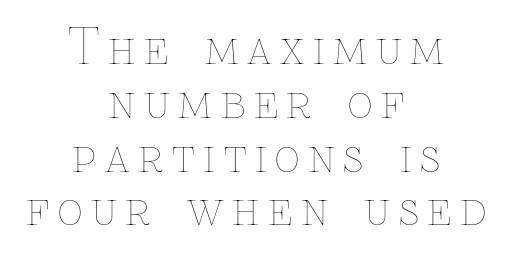
The image shows 48 px thin type, upright; set centered, tight line spacing (1.12x), not underlined; low stroke contrast and a medium x-height.
